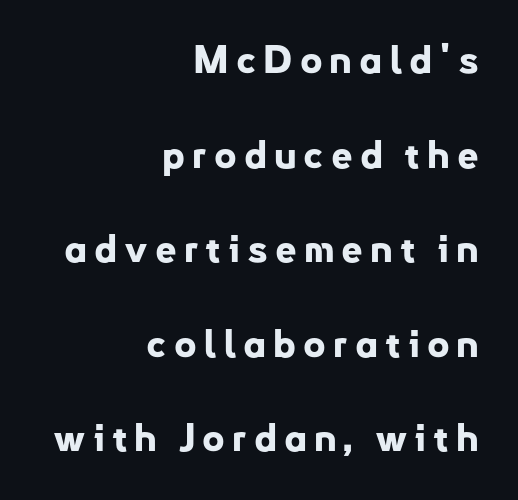
{"serif": "no", "italic": "no", "bold": "yes", "weight": "bold", "width": "normal", "stroke_contrast": "low", "x_height": "small", "monospaced": "no", "underline": "no", "align": "right", "line_spacing": "loose", "line_spacing_ratio": 2.49, "glyph_px": 38}
